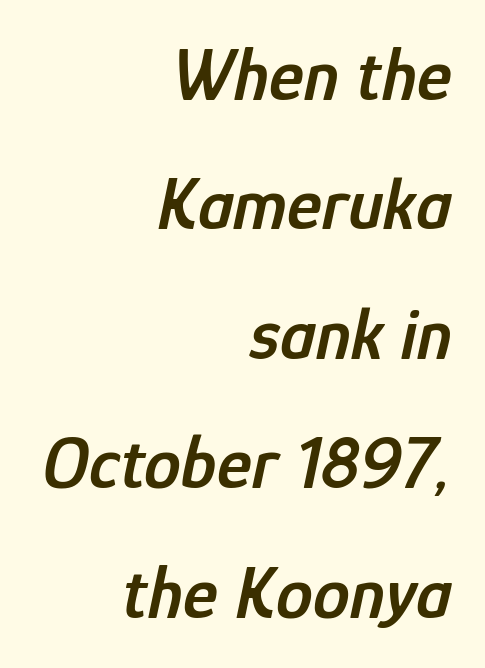
The image shows 74 px semibold, condensed type, italic (leaning right); set right-aligned, line spacing 1.75x, normal letter spacing, not underlined; low stroke contrast and a medium x-height.
